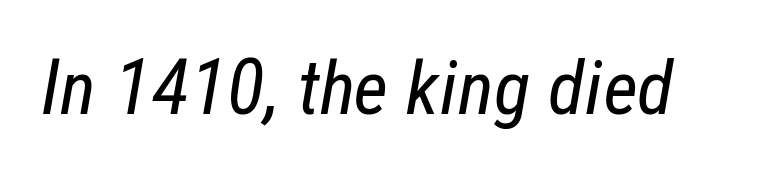
Q: Is the text bold? A: No.
Q: Is the text italic (slanted)? A: Yes, it leans right by about 12 degrees.
Q: Is the text underlined? A: No.
Q: Is the spacing between letters normal or unusually wide? A: Normal.
Q: Width (condensed, normal, or wide)? A: Condensed.
Q: Stroke contrast? A: Low.
Q: x-height? A: Medium.
Q: Monospaced? A: No.
